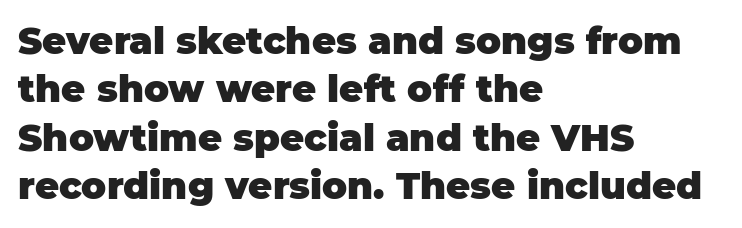
Q: Is the text bold? A: Yes.
Q: Is the text italic (slanted)? A: No, it is upright.
Q: Is the typeface a serif or a sans-serif typeface? A: Sans-serif.
Q: Is the text underlined? A: No.
Q: How is the paragraph aligned? A: Left-aligned.
Q: Is the spacing between letters normal or unusually wide? A: Normal.
Q: Is the spacing between lines tight, normal or loose? A: Normal.
Q: Width (condensed, normal, or wide)? A: Normal.
Q: Stroke contrast? A: Low.
Q: x-height? A: Large.
Q: Monospaced? A: No.
